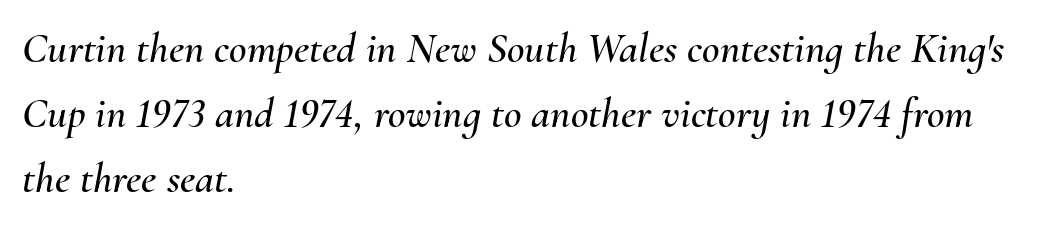
Q: Is the text italic (slanted)? A: Yes, it leans right by about 10 degrees.
Q: Is the text underlined? A: No.
Q: How is the paragraph aligned? A: Left-aligned.
Q: Is the spacing between letters normal or unusually wide? A: Normal.
Q: Is the spacing between lines tight, normal or loose? A: Normal.
Q: Width (condensed, normal, or wide)? A: Normal.
Q: Stroke contrast? A: Medium.
Q: x-height? A: Small.
Q: Monospaced? A: No.
